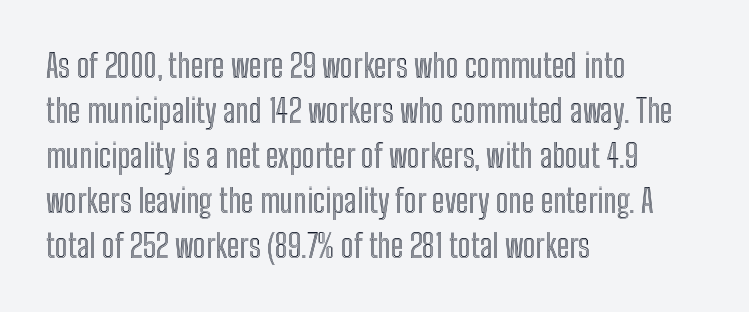
Q: Is the text italic (slanted)? A: No, it is upright.
Q: Is the text underlined? A: No.
Q: How is the paragraph aligned? A: Left-aligned.
Q: Is the spacing between letters normal or unusually wide? A: Normal.
Q: Is the spacing between lines tight, normal or loose? A: Normal.
Q: Width (condensed, normal, or wide)? A: Condensed.
Q: x-height? A: Medium.
Q: Monospaced? A: No.
